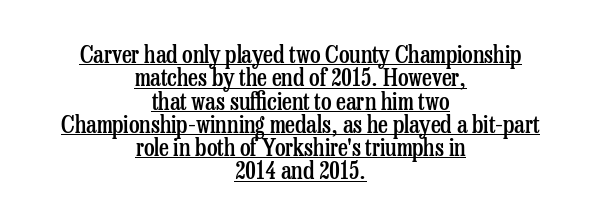
{"italic": "no", "bold": "semi", "underline": "yes", "align": "center", "line_spacing": "tight", "line_spacing_ratio": 0.97, "letter_spacing": "normal", "letter_spacing_em": 0.0, "glyph_px": 24}
